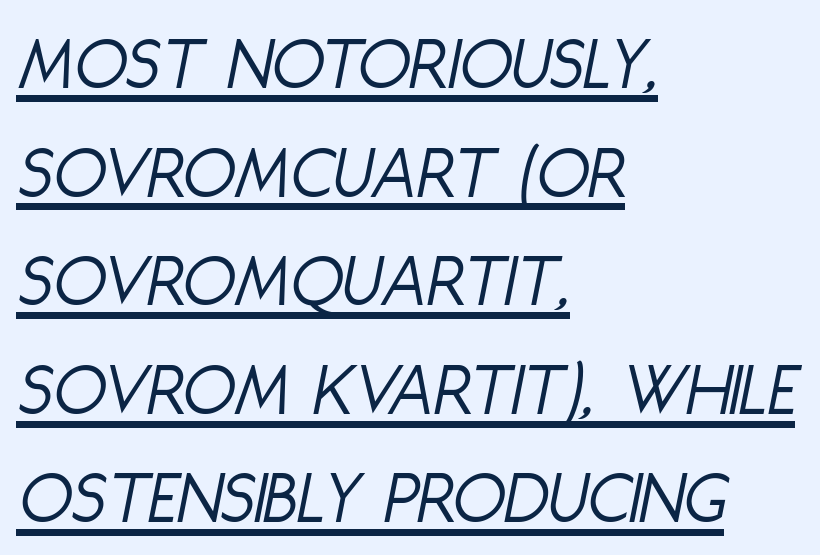
{"italic": "yes", "lean": "right", "slant_degrees": 11, "bold": "no", "weight": "light", "width": "condensed", "stroke_contrast": "low", "x_height": "large", "monospaced": "no", "underline": "yes", "align": "left", "line_spacing": "normal", "line_spacing_ratio": 1.41, "letter_spacing": "normal", "letter_spacing_em": 0.0, "glyph_px": 77}
